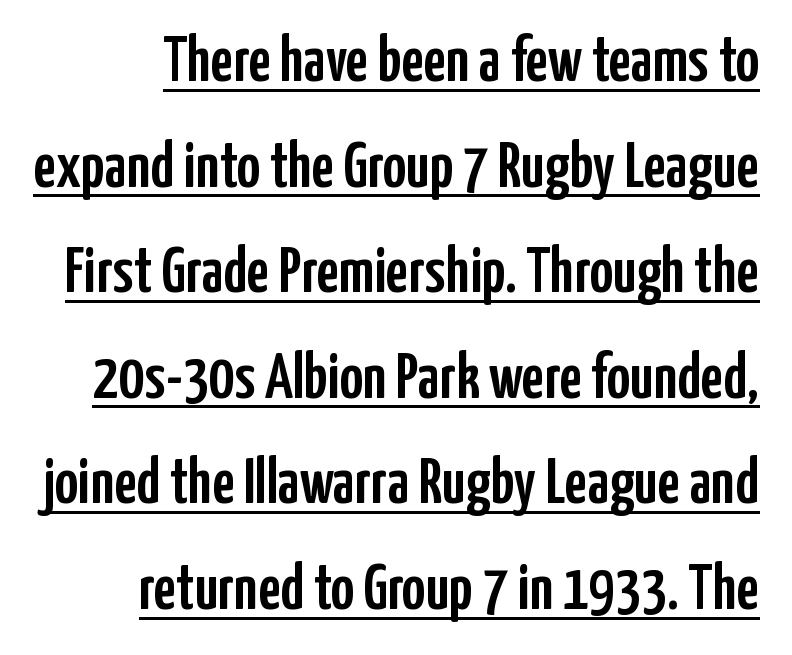
Q: Is the text italic (slanted)? A: No, it is upright.
Q: Is the typeface a serif or a sans-serif typeface? A: Sans-serif.
Q: Is the text underlined? A: Yes.
Q: Is the spacing between letters normal or unusually wide? A: Normal.
Q: Is the spacing between lines tight, normal or loose? A: Normal.
Q: Width (condensed, normal, or wide)? A: Condensed.
Q: Stroke contrast? A: Low.
Q: x-height? A: Medium.
Q: Monospaced? A: No.
